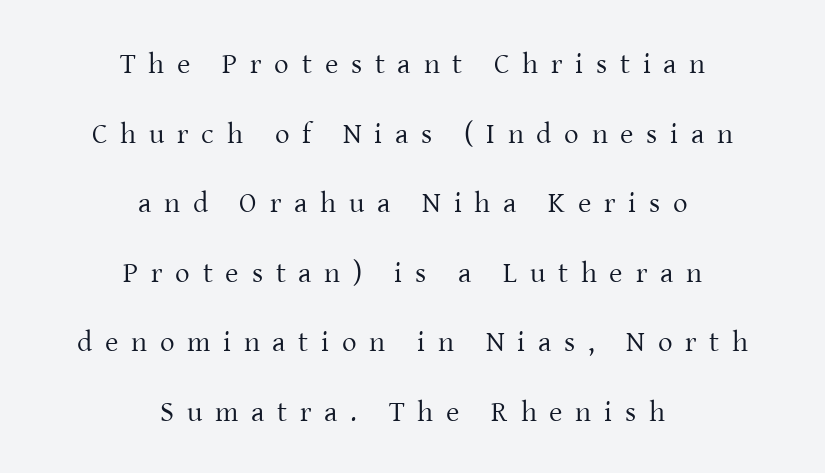
Q: Is the text bold? A: No.
Q: Is the text italic (slanted)? A: No, it is upright.
Q: Is the typeface a serif or a sans-serif typeface? A: Serif.
Q: Is the text underlined? A: No.
Q: How is the paragraph aligned? A: Centered.
Q: Is the spacing between letters normal or unusually wide? A: Unusually wide.
Q: Is the spacing between lines tight, normal or loose? A: Loose.
Q: Width (condensed, normal, or wide)? A: Normal.
Q: Stroke contrast? A: Low.
Q: x-height? A: Medium.
Q: Monospaced? A: No.
